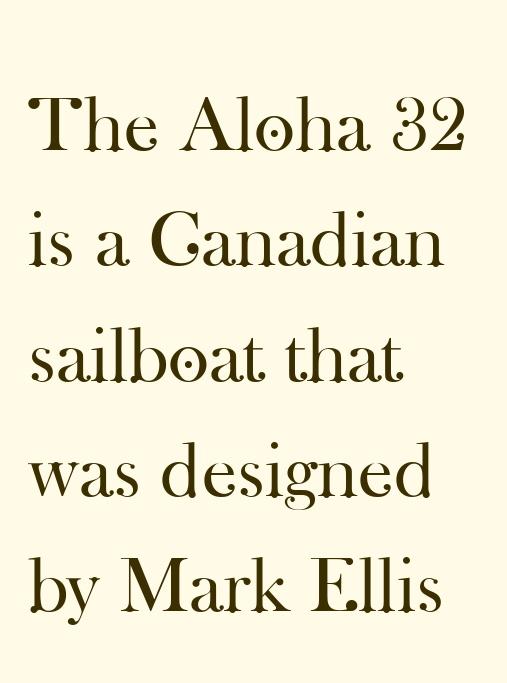
Q: Is the text bold? A: No.
Q: Is the text italic (slanted)? A: No, it is upright.
Q: Is the typeface a serif or a sans-serif typeface? A: Serif.
Q: Is the text underlined? A: No.
Q: How is the paragraph aligned? A: Left-aligned.
Q: Is the spacing between letters normal or unusually wide? A: Normal.
Q: Is the spacing between lines tight, normal or loose? A: Normal.
Q: Width (condensed, normal, or wide)? A: Normal.
Q: Stroke contrast? A: High.
Q: x-height? A: Small.
Q: Monospaced? A: No.
